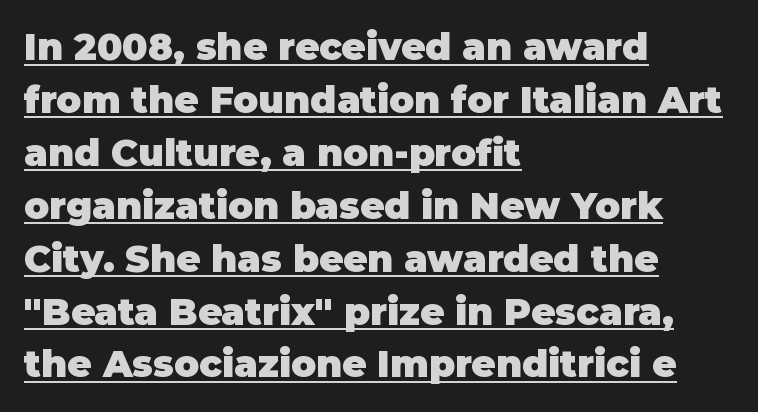
The image shows 37 px heavy sans-serif type, upright; set left-aligned, normal line spacing (1.43x), normal letter spacing, underlined; low stroke contrast and a large x-height.
